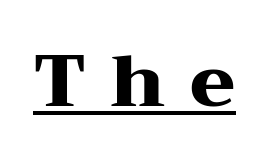
Q: Is the text bold? A: Yes.
Q: Is the text italic (slanted)? A: No, it is upright.
Q: Is the typeface a serif or a sans-serif typeface? A: Serif.
Q: Is the text underlined? A: Yes.
Q: Is the spacing between letters normal or unusually wide? A: Unusually wide.
Q: Width (condensed, normal, or wide)? A: Wide.
Q: Stroke contrast? A: Medium.
Q: x-height? A: Medium.
Q: Monospaced? A: No.
